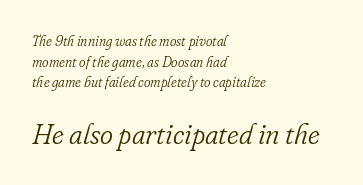
The image shows 28 px light serif type, italic (leaning right); set left-aligned, normal line spacing (1.47x), normal letter spacing, not underlined; the second (bottom) block is 2.0x larger; low stroke contrast and a small x-height.
